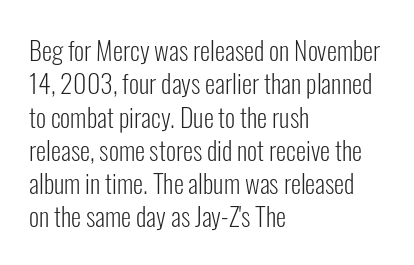
The image shows 26 px text type, upright; set left-aligned, normal line spacing (1.28x), normal letter spacing, not underlined.
